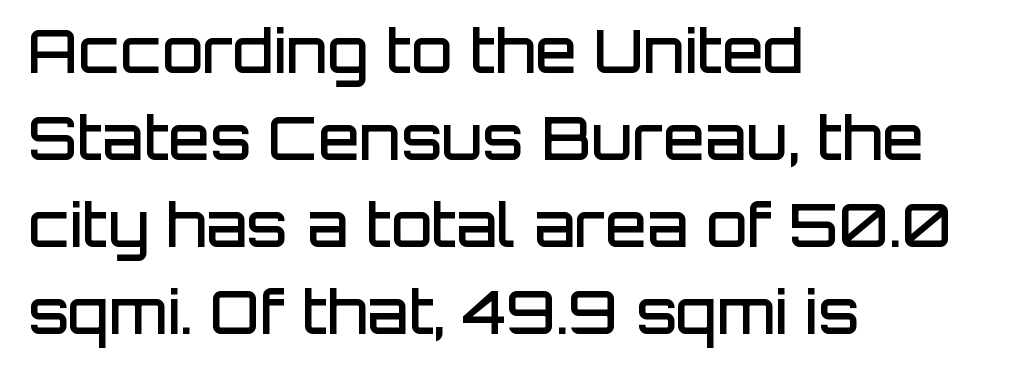
The image shows 60 px semibold sans-serif type, upright; set left-aligned, normal line spacing (1.45x), normal letter spacing, not underlined; low stroke contrast and a large x-height.
